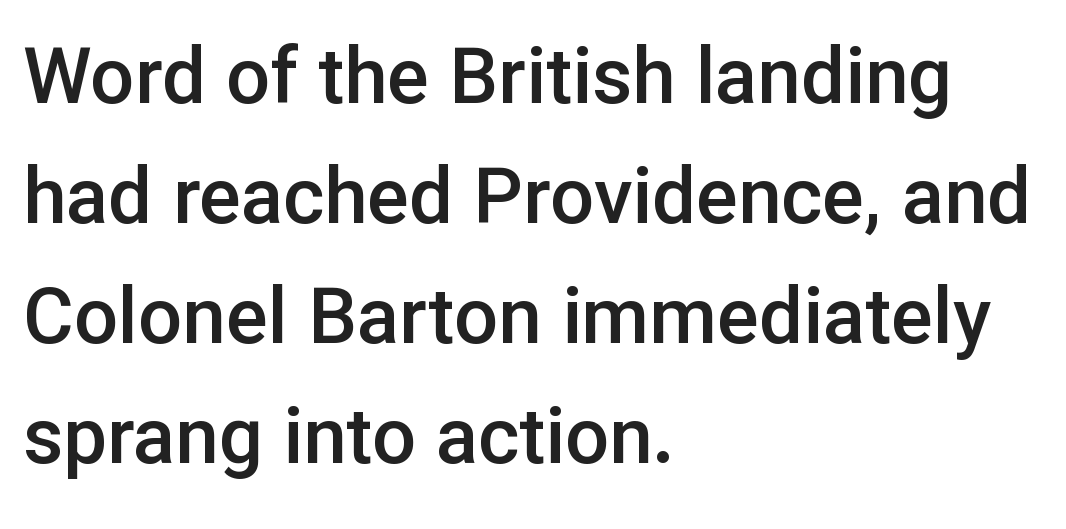
The image shows 78 px semibold sans-serif type, upright; set left-aligned, normal line spacing (1.54x), normal letter spacing, not underlined; low stroke contrast and a medium x-height.
